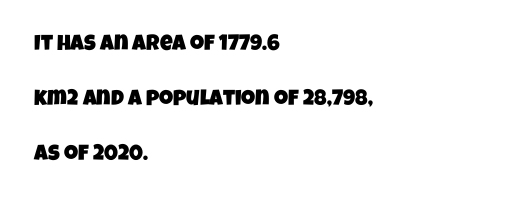
Q: Is the text underlined? A: No.
Q: How is the paragraph aligned? A: Left-aligned.
Q: Is the spacing between letters normal or unusually wide? A: Normal.
Q: Is the spacing between lines tight, normal or loose? A: Loose.
